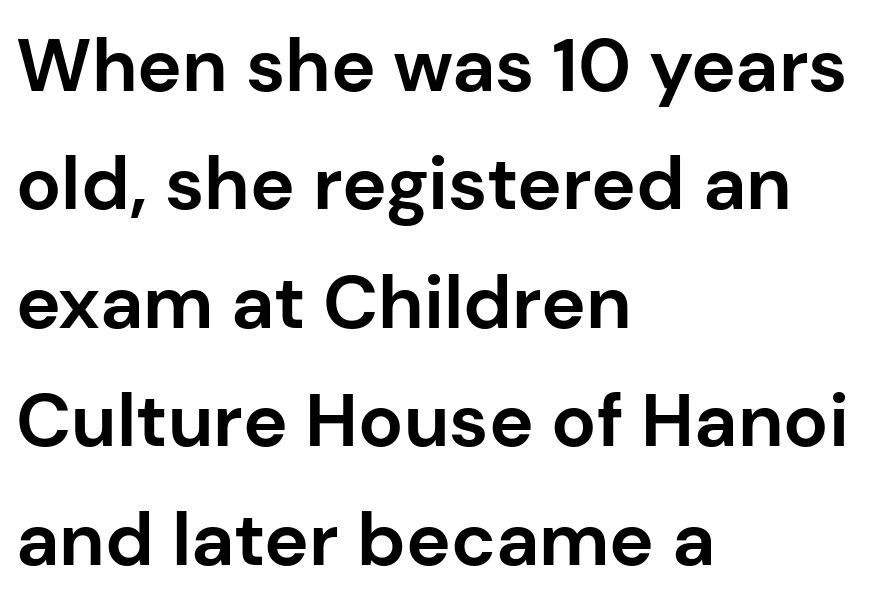
Q: Is the text bold? A: Yes.
Q: Is the text italic (slanted)? A: No, it is upright.
Q: Is the typeface a serif or a sans-serif typeface? A: Sans-serif.
Q: Is the text underlined? A: No.
Q: How is the paragraph aligned? A: Left-aligned.
Q: Is the spacing between letters normal or unusually wide? A: Normal.
Q: Is the spacing between lines tight, normal or loose? A: Normal.
Q: Width (condensed, normal, or wide)? A: Normal.
Q: Stroke contrast? A: Low.
Q: x-height? A: Medium.
Q: Monospaced? A: No.
